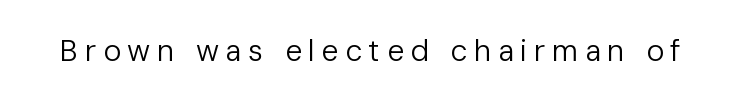
The image shows 30 px regular-weight sans-serif type, upright; set unusually wide letter spacing (+0.22 em), not underlined; low stroke contrast and a medium x-height.
